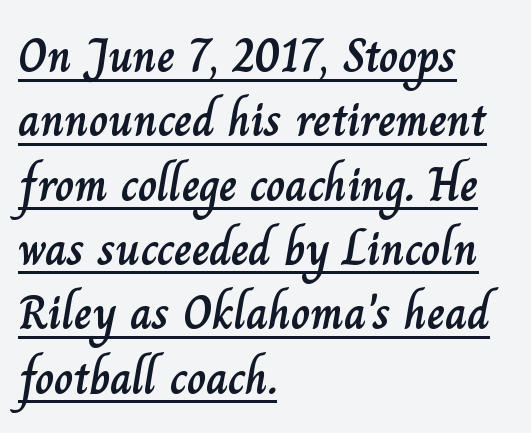
The image shows 48 px text type; set left-aligned, normal line spacing (1.34x), normal letter spacing, underlined; low stroke contrast and a small x-height.
